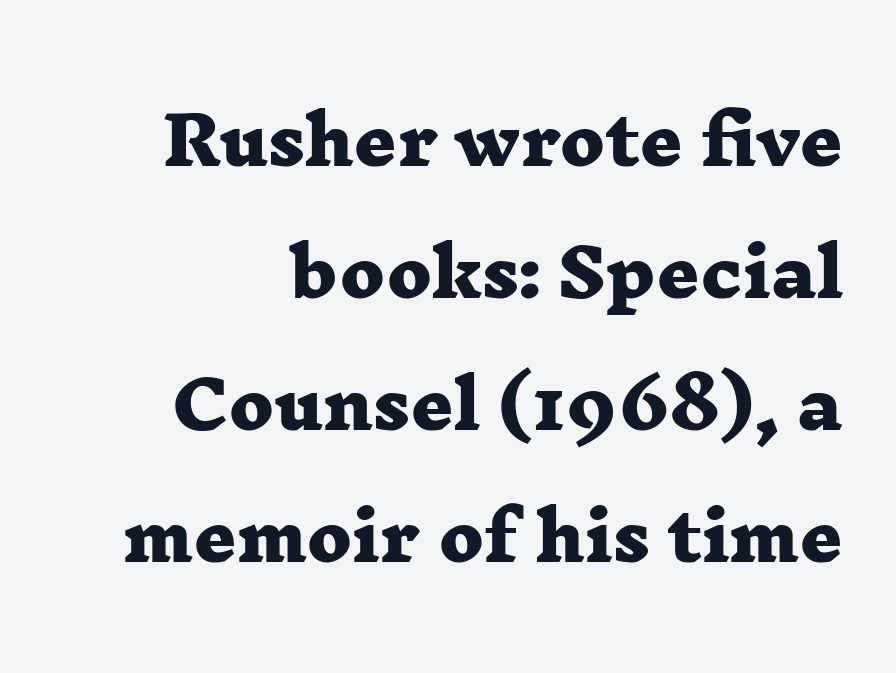
{"serif": "yes", "bold": "yes", "weight": "heavy", "width": "wide", "stroke_contrast": "low", "x_height": "medium", "monospaced": "no", "underline": "no", "align": "right", "line_spacing": "loose", "line_spacing_ratio": 2.0, "letter_spacing": "normal", "letter_spacing_em": 0.0, "glyph_px": 66}
